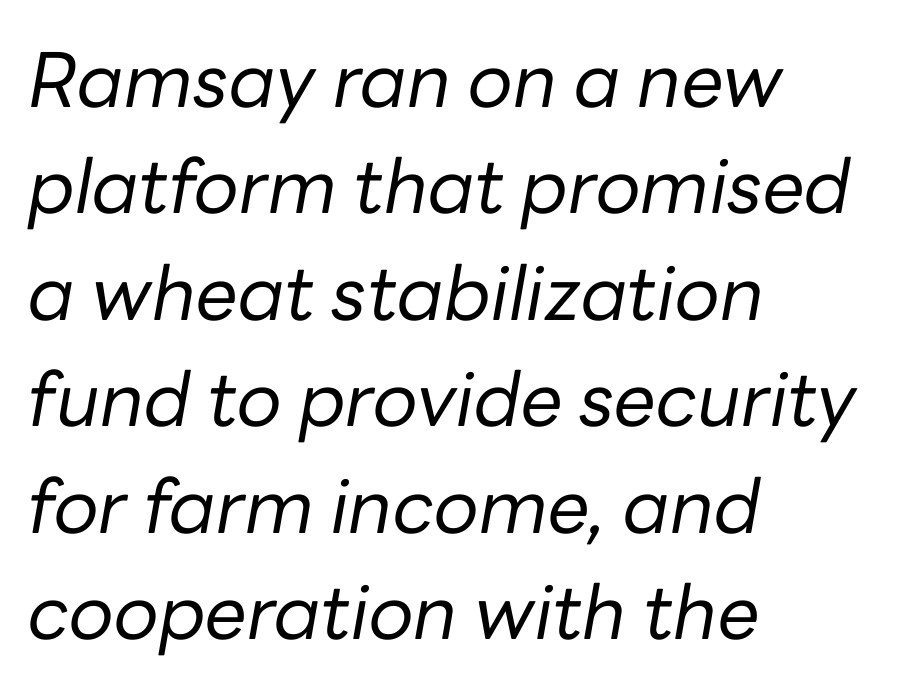
{"italic": "yes", "lean": "right", "slant_degrees": 10, "bold": "no", "weight": "regular", "width": "normal", "stroke_contrast": "low", "x_height": "medium", "monospaced": "no", "underline": "no", "align": "left", "line_spacing": "normal", "line_spacing_ratio": 1.42, "letter_spacing": "normal", "letter_spacing_em": 0.0, "glyph_px": 75}
